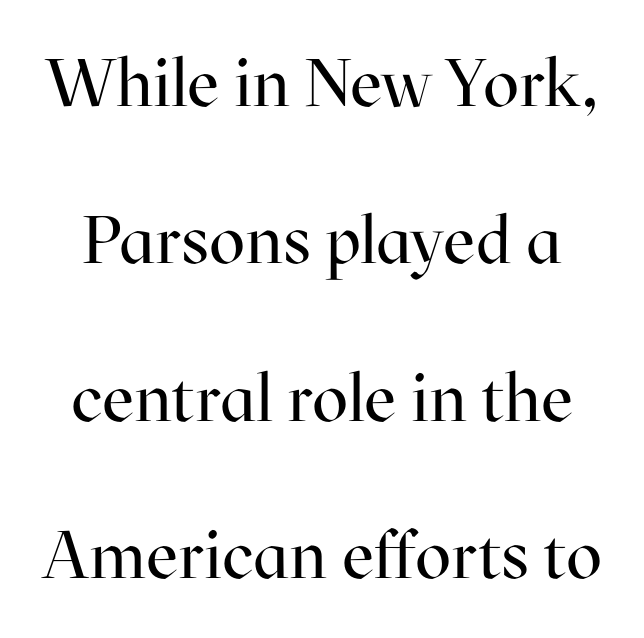
Underlining? Definitely not there. Think of a printed novel: that variable character pitch is what you see here. Students, observe: this is what heavily led, spacious text looks like. Honestly, the letter spacing is just normal — you wouldn't notice it.
